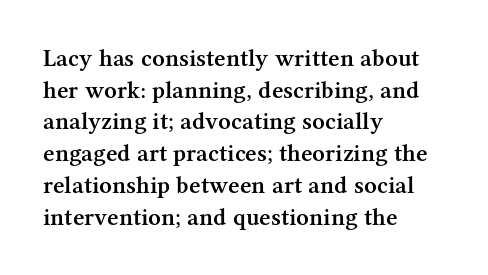
{"italic": "no", "bold": "semi", "underline": "no", "align": "left", "line_spacing": "normal", "line_spacing_ratio": 1.27, "letter_spacing": "normal", "letter_spacing_em": 0.0, "glyph_px": 25}
